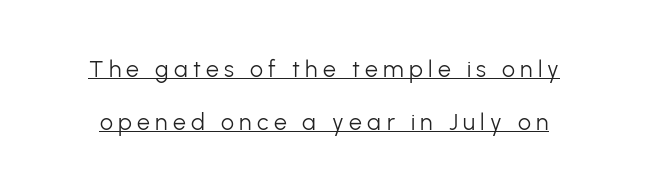
The letters stand upright; this is a roman face. The font sits on the lighter half of the weight spectrum, regular included. Every word sits above its own underline. A typesetter would call this heavily tracked-out type.
